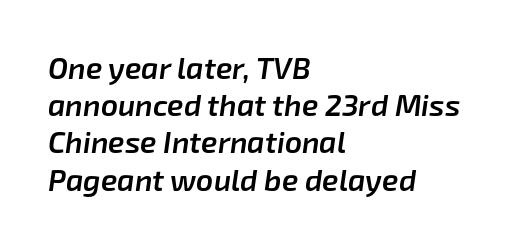
The image shows 30 px semibold type, italic (leaning right); set left-aligned, line spacing 1.24x, normal letter spacing, not underlined; low stroke contrast and a medium x-height.
